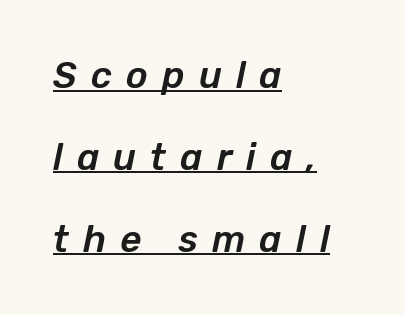
Successive baselines arrive slowly, with a big drop between each. In terms of letterspacing, this is a distinctly airy, spread setting. Notice how a bar underscores the lettering throughout. Character widths vary here, with narrow letters taking less room than wide ones. Line starts are locked; line ends wander.
